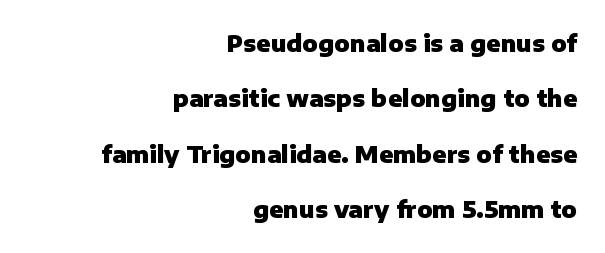
The image shows 23 px bold type, upright; set right-aligned, loose line spacing (2.41x), normal letter spacing, not underlined.
